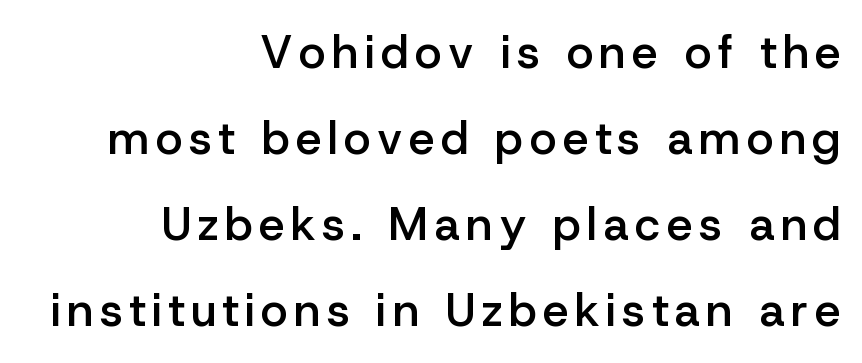
Think of a printed novel: that variable character pitch is what you see here. This sample is right-justified, so line beginnings fall wherever the words allow. The typesetting leans somewhat heavy: a semibold. This rendering features lettering with no underline. The face used here is a sans, in the tradition of grotesques and geometrics.
